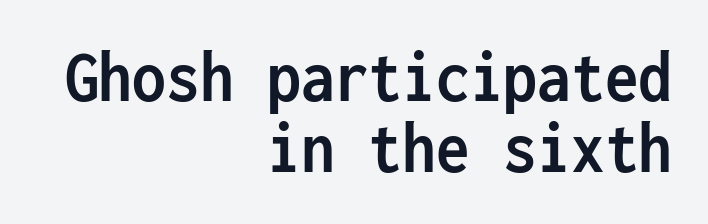
The image shows 75 px semibold, condensed sans-serif type, upright, monospaced; set right-aligned, tight line spacing (0.95x), normal letter spacing, not underlined; low stroke contrast and a medium x-height.
